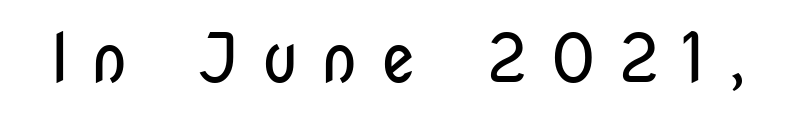
In terms of letterspacing, this is a distinctly airy, spread setting. Note the varied advance widths — an 'i' is clearly narrower than an 'm'. Heft: none added — not bold. This rendering features lettering with no underline.
